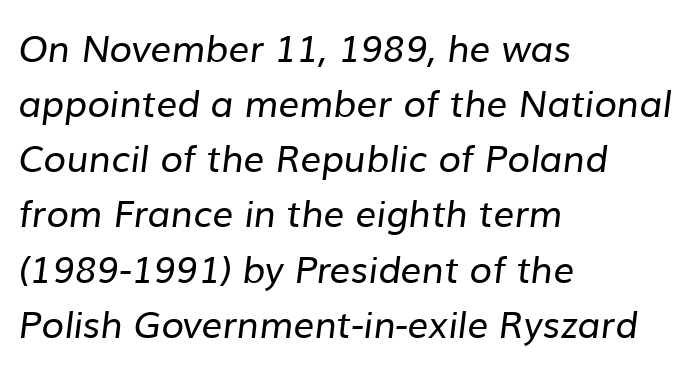
Q: Is the text bold? A: No.
Q: Is the typeface a serif or a sans-serif typeface? A: Sans-serif.
Q: Is the text underlined? A: No.
Q: How is the paragraph aligned? A: Left-aligned.
Q: Is the spacing between letters normal or unusually wide? A: Normal.
Q: Is the spacing between lines tight, normal or loose? A: Normal.
Q: Width (condensed, normal, or wide)? A: Normal.
Q: Stroke contrast? A: Low.
Q: x-height? A: Medium.
Q: Monospaced? A: No.
